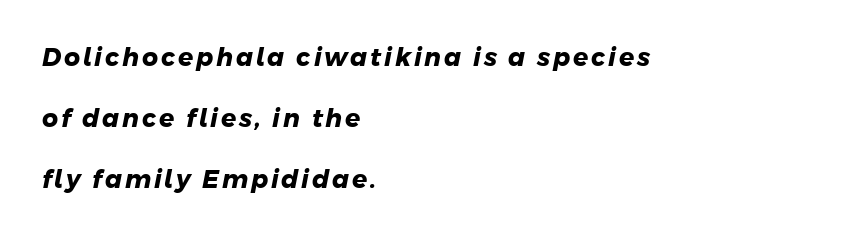
The image shows 25 px bold type; set left-aligned, loose line spacing (2.44x), not underlined.
